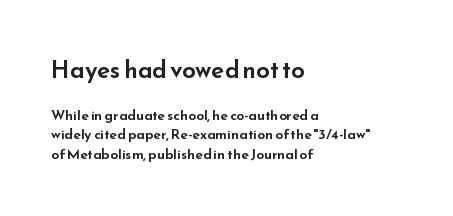
{"italic": "no", "underline": "no", "align": "left", "line_spacing": "normal", "line_spacing_ratio": 1.4, "letter_spacing": "normal", "letter_spacing_em": 0.0, "larger_block": "first", "size_ratio": 1.71, "glyph_px": 24}
